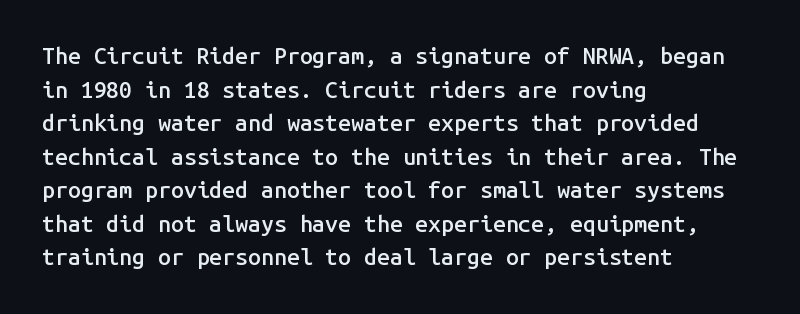
Q: Is the text bold? A: Semi-bold.
Q: Is the text italic (slanted)? A: No, it is upright.
Q: Is the text underlined? A: No.
Q: How is the paragraph aligned? A: Left-aligned.
Q: Is the spacing between letters normal or unusually wide? A: Normal.
Q: Is the spacing between lines tight, normal or loose? A: Normal.
